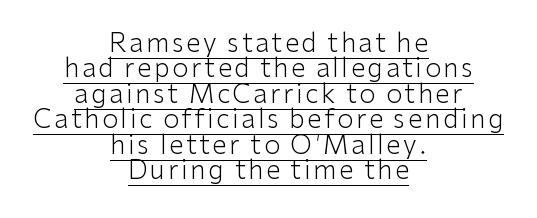
Q: Is the text bold? A: No.
Q: Is the text italic (slanted)? A: No, it is upright.
Q: Is the text underlined? A: Yes.
Q: How is the paragraph aligned? A: Centered.
Q: Is the spacing between lines tight, normal or loose? A: Tight.
